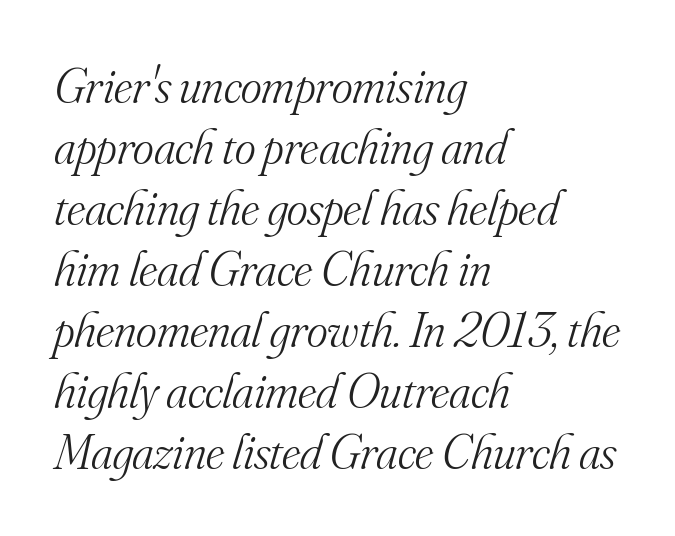
{"serif": "yes", "italic": "yes", "lean": "right", "slant_degrees": 16, "bold": "no", "weight": "light", "width": "normal", "stroke_contrast": "medium", "x_height": "small", "monospaced": "no", "underline": "no", "align": "left", "line_spacing_ratio": 1.22, "letter_spacing": "normal", "letter_spacing_em": 0.0, "glyph_px": 50}
